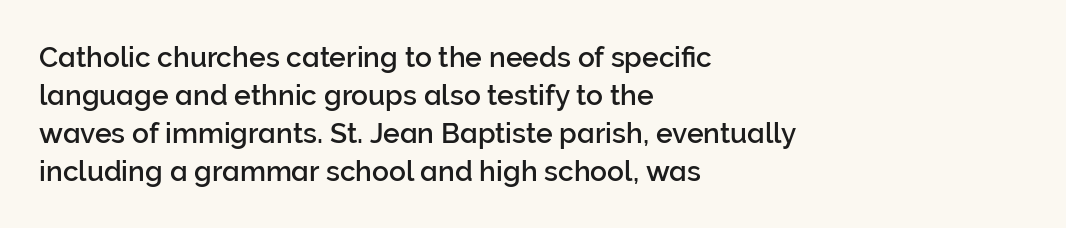
Q: Is the text italic (slanted)? A: No, it is upright.
Q: Is the typeface a serif or a sans-serif typeface? A: Sans-serif.
Q: Is the text underlined? A: No.
Q: How is the paragraph aligned? A: Left-aligned.
Q: Is the spacing between letters normal or unusually wide? A: Normal.
Q: Is the spacing between lines tight, normal or loose? A: Normal.
Q: Width (condensed, normal, or wide)? A: Normal.
Q: Stroke contrast? A: Low.
Q: x-height? A: Medium.
Q: Monospaced? A: No.
